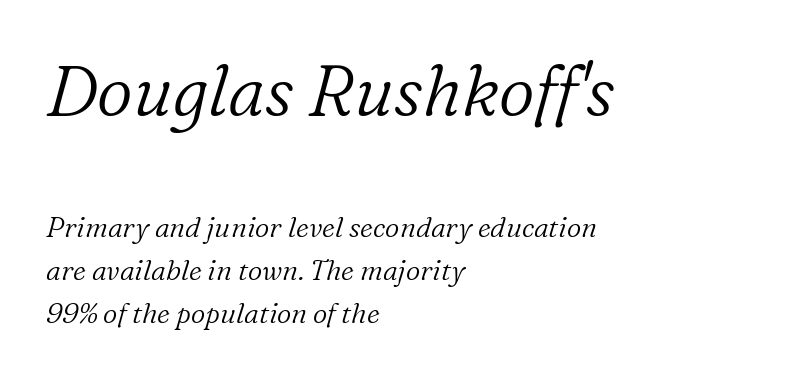
{"serif": "yes", "italic": "yes", "lean": "right", "slant_degrees": 16, "bold": "no", "weight": "light", "width": "normal", "stroke_contrast": "low", "x_height": "medium", "monospaced": "no", "underline": "no", "align": "left", "line_spacing": "normal", "line_spacing_ratio": 1.53, "letter_spacing": "normal", "letter_spacing_em": 0.0, "larger_block": "first", "size_ratio": 2.5, "glyph_px": 70}
